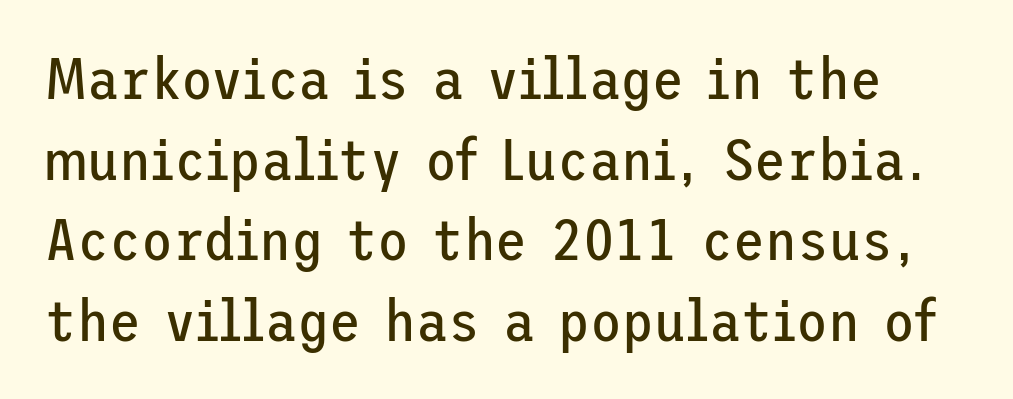
The image shows 58 px regular-weight sans-serif type, upright; set normal line spacing (1.39x), normal letter spacing, not underlined; low stroke contrast and a medium x-height.
